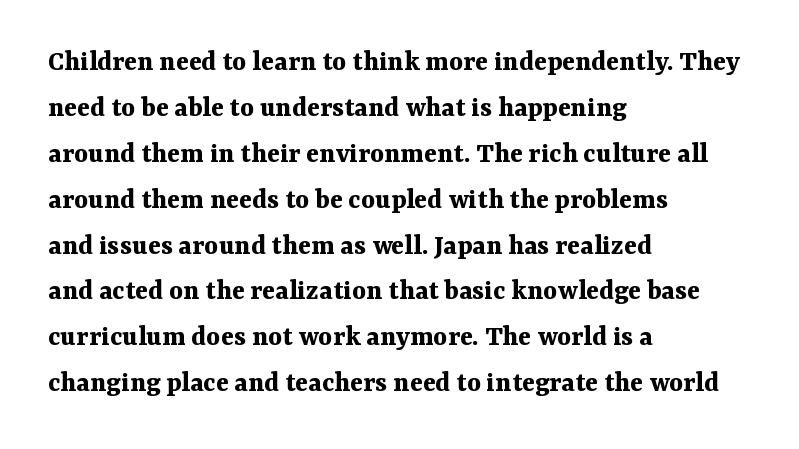
Q: Is the text bold? A: Yes.
Q: Is the text italic (slanted)? A: No, it is upright.
Q: Is the typeface a serif or a sans-serif typeface? A: Serif.
Q: Is the text underlined? A: No.
Q: How is the paragraph aligned? A: Left-aligned.
Q: Is the spacing between letters normal or unusually wide? A: Normal.
Q: Is the spacing between lines tight, normal or loose? A: Normal.
Q: Width (condensed, normal, or wide)? A: Normal.
Q: Stroke contrast? A: Medium.
Q: x-height? A: Medium.
Q: Monospaced? A: No.
